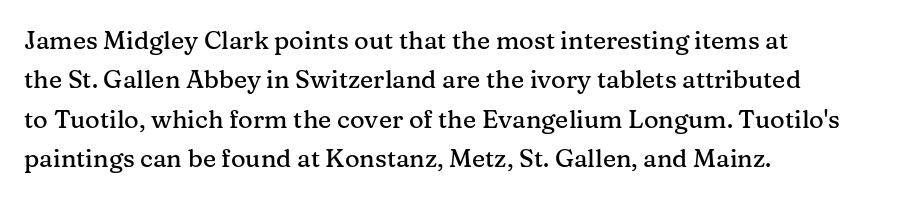
The image shows 25 px text type, upright; set left-aligned, normal line spacing (1.58x), normal letter spacing, not underlined.
